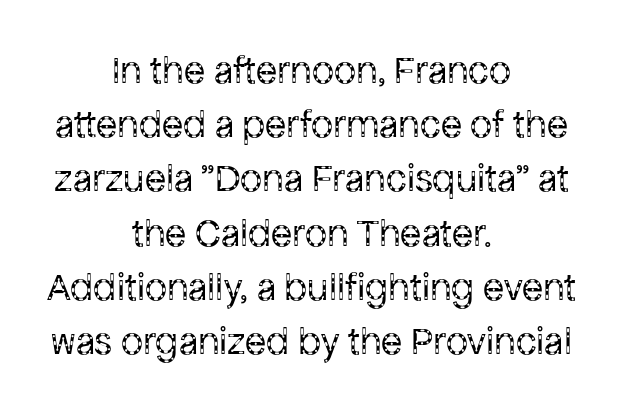
{"serif": "no", "italic": "no", "bold": "no", "weight": "regular", "width": "normal", "stroke_contrast": "low", "x_height": "medium", "monospaced": "no", "underline": "no", "align": "center", "line_spacing": "normal", "line_spacing_ratio": 1.39, "letter_spacing": "normal", "letter_spacing_em": 0.0, "glyph_px": 39}
